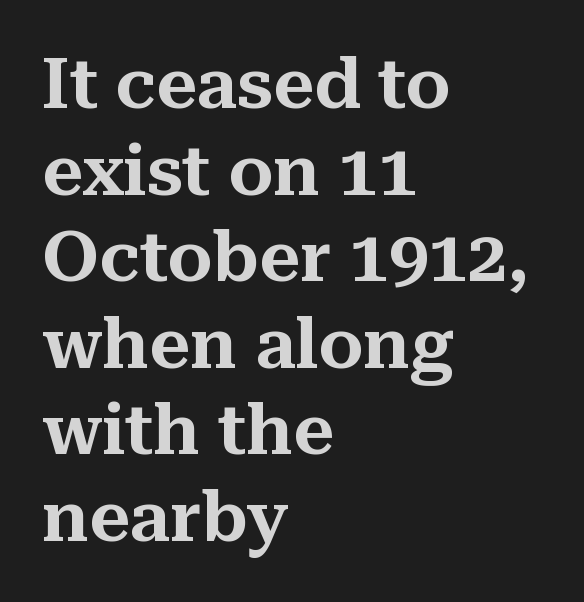
Default kerning and tracking; the words read as compact shapes. In terms of posture, this sample is upright. Do the characters align in a grid? No, the font is proportional. Does the type have serifs? Yes, each stem ends in a small foot.
